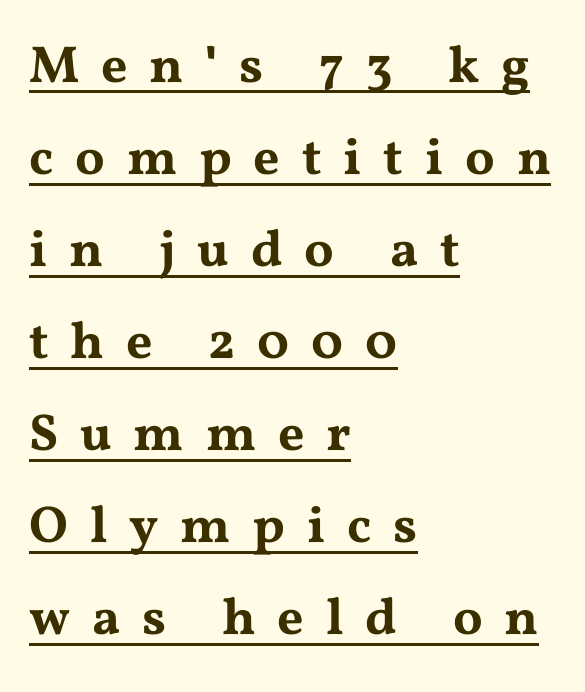
The image shows 52 px wide serif type, upright; set left-aligned, line spacing 1.77x, unusually wide letter spacing (+0.42 em), underlined; medium stroke contrast and a medium x-height.
